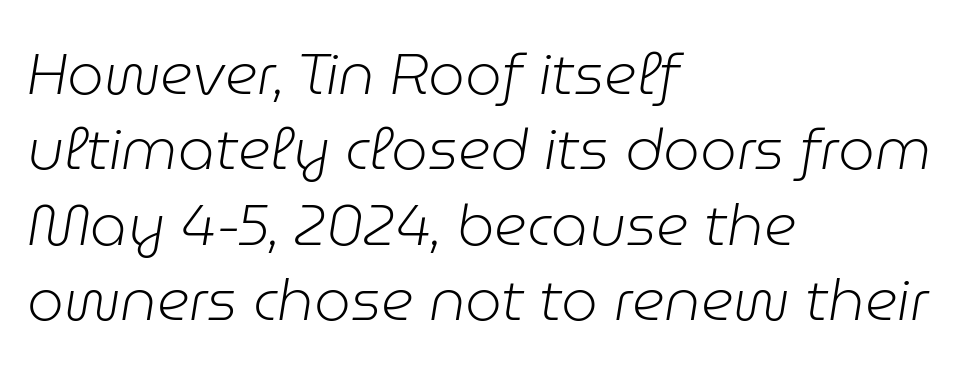
Q: Is the text bold? A: No.
Q: Is the text italic (slanted)? A: Yes, it leans right by about 9 degrees.
Q: Is the text underlined? A: No.
Q: How is the paragraph aligned? A: Left-aligned.
Q: Is the spacing between letters normal or unusually wide? A: Normal.
Q: Is the spacing between lines tight, normal or loose? A: Normal.
Q: Width (condensed, normal, or wide)? A: Normal.
Q: Stroke contrast? A: Low.
Q: x-height? A: Medium.
Q: Monospaced? A: No.
